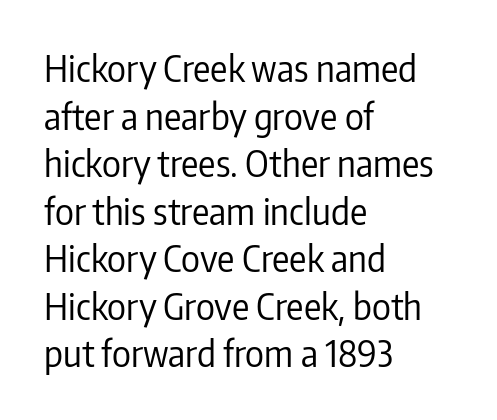
Q: Is the text bold? A: No.
Q: Is the text italic (slanted)? A: No, it is upright.
Q: Is the typeface a serif or a sans-serif typeface? A: Sans-serif.
Q: Is the text underlined? A: No.
Q: How is the paragraph aligned? A: Left-aligned.
Q: Is the spacing between letters normal or unusually wide? A: Normal.
Q: Is the spacing between lines tight, normal or loose? A: Normal.
Q: Width (condensed, normal, or wide)? A: Condensed.
Q: Stroke contrast? A: Low.
Q: x-height? A: Medium.
Q: Monospaced? A: No.
